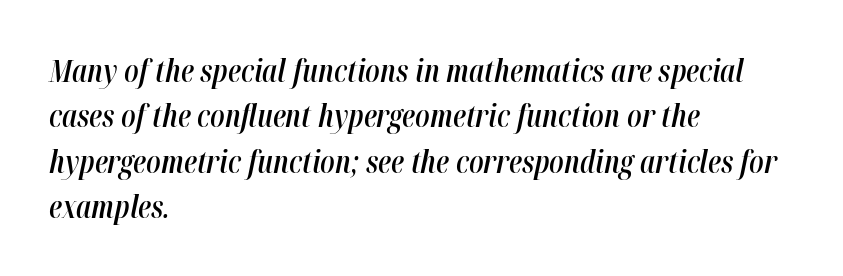
Its strokes are somewhat broadened, the hallmark of semibold type. The passage shown has conventional tracking throughout. This block has exactly the height ordinary leading produces. A typesetter would call this proportional, since set widths differ per character. Honestly, there is no underline to notice here at all.
